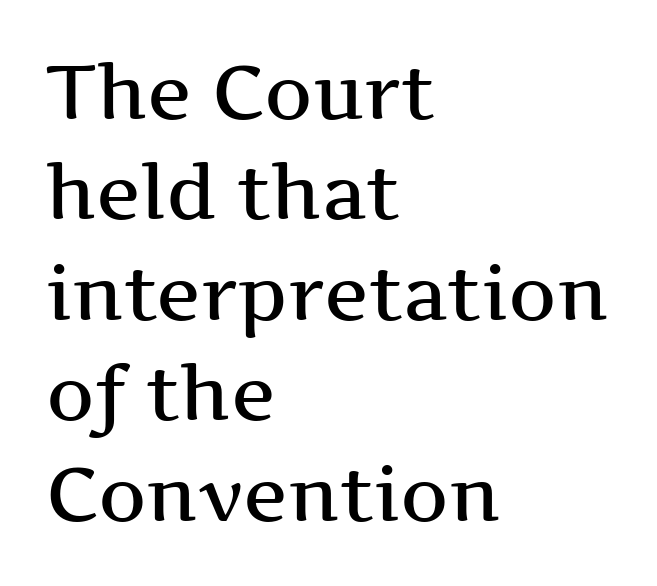
The image shows 75 px wide serif type, upright; set left-aligned, normal line spacing (1.34x), normal letter spacing, not underlined; medium stroke contrast and a medium x-height.
